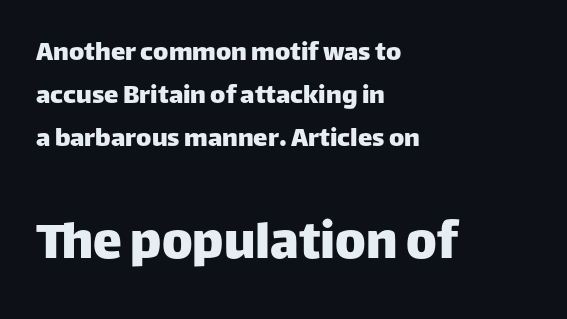
Q: Is the text italic (slanted)? A: No, it is upright.
Q: Is the typeface a serif or a sans-serif typeface? A: Sans-serif.
Q: Is the text underlined? A: No.
Q: How is the paragraph aligned? A: Left-aligned.
Q: Is the spacing between letters normal or unusually wide? A: Normal.
Q: Is the spacing between lines tight, normal or loose? A: Normal.
Q: Which block of text is set in a larger size, the first (top) or the second (bottom)? A: The second (bottom) one.
Q: Width (condensed, normal, or wide)? A: Normal.
Q: Stroke contrast? A: Low.
Q: x-height? A: Large.
Q: Monospaced? A: No.
